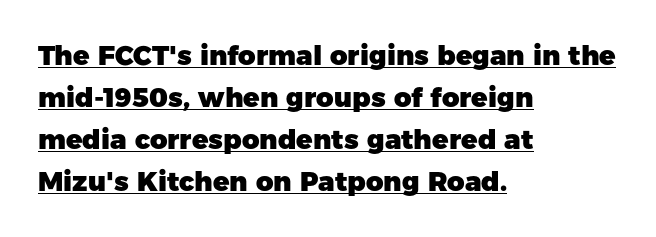
Typographic density is high because the face is bold. Unlike italic type, these characters show no tilt at all. This sample uses plain, unmodified letter spacing. Quick note: interline space is typical. Honestly, the underline is the first thing you notice here.
